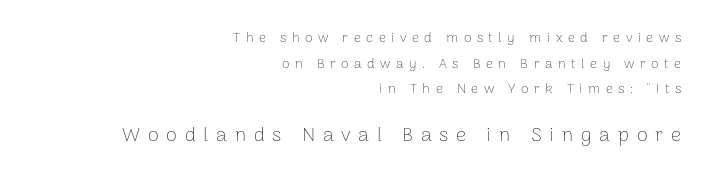
The image shows 20 px text type, upright; set right-aligned, line spacing 1.83x, unusually wide letter spacing (+0.39 em), not underlined; the second (bottom) block is 1.43x larger.
